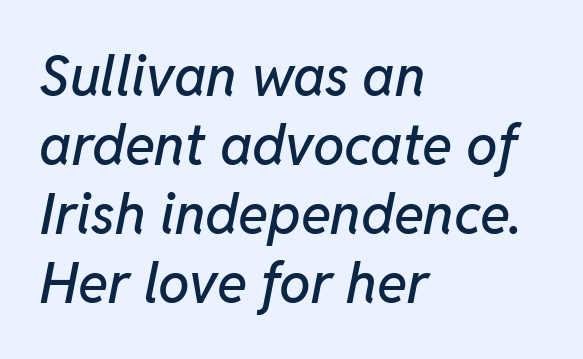
{"italic": "yes", "lean": "right", "slant_degrees": 11, "width": "normal", "stroke_contrast": "low", "x_height": "medium", "monospaced": "no", "underline": "no", "align": "left", "line_spacing_ratio": 1.23, "letter_spacing": "normal", "letter_spacing_em": 0.0, "glyph_px": 56}
